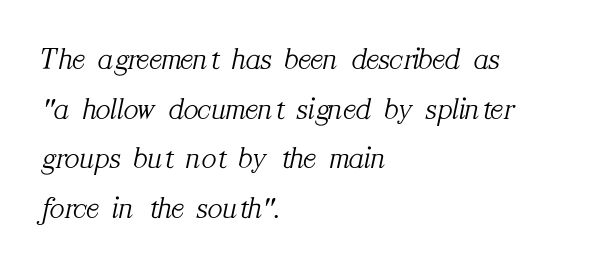
Q: Is the text bold? A: No.
Q: Is the text italic (slanted)? A: Yes, it leans right by about 12 degrees.
Q: Is the typeface a serif or a sans-serif typeface? A: Serif.
Q: Is the text underlined? A: No.
Q: How is the paragraph aligned? A: Left-aligned.
Q: Is the spacing between letters normal or unusually wide? A: Normal.
Q: Is the spacing between lines tight, normal or loose? A: Normal.
Q: Width (condensed, normal, or wide)? A: Normal.
Q: Stroke contrast? A: Medium.
Q: x-height? A: Medium.
Q: Monospaced? A: No.
